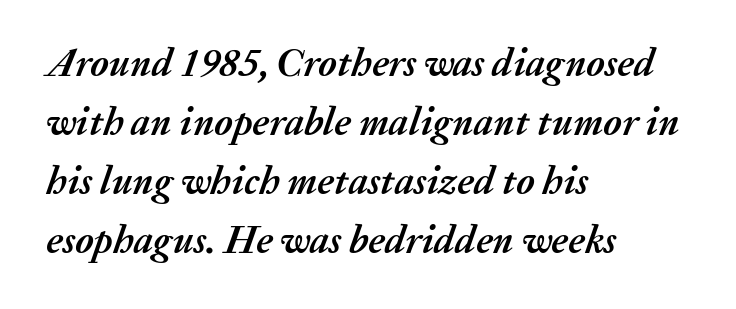
Q: Is the text bold? A: Yes.
Q: Is the text italic (slanted)? A: Yes, it leans right by about 20 degrees.
Q: Is the text underlined? A: No.
Q: How is the paragraph aligned? A: Left-aligned.
Q: Is the spacing between letters normal or unusually wide? A: Normal.
Q: Is the spacing between lines tight, normal or loose? A: Normal.
Q: Width (condensed, normal, or wide)? A: Normal.
Q: Stroke contrast? A: Medium.
Q: x-height? A: Medium.
Q: Monospaced? A: No.
